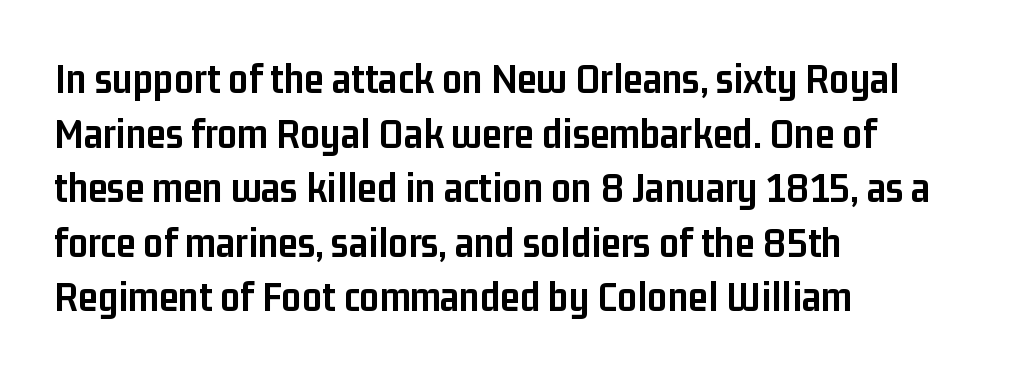
{"serif": "no", "italic": "no", "bold": "yes", "weight": "semibold", "width": "condensed", "stroke_contrast": "low", "x_height": "medium", "monospaced": "no", "underline": "no", "align": "left", "line_spacing_ratio": 1.24, "letter_spacing": "normal", "letter_spacing_em": 0.0, "glyph_px": 44}
